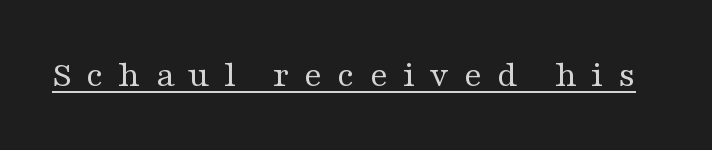
Q: Is the text bold? A: No.
Q: Is the text italic (slanted)? A: No, it is upright.
Q: Is the typeface a serif or a sans-serif typeface? A: Serif.
Q: Is the text underlined? A: Yes.
Q: Is the spacing between letters normal or unusually wide? A: Unusually wide.
Q: Width (condensed, normal, or wide)? A: Wide.
Q: Stroke contrast? A: Medium.
Q: x-height? A: Medium.
Q: Monospaced? A: No.
